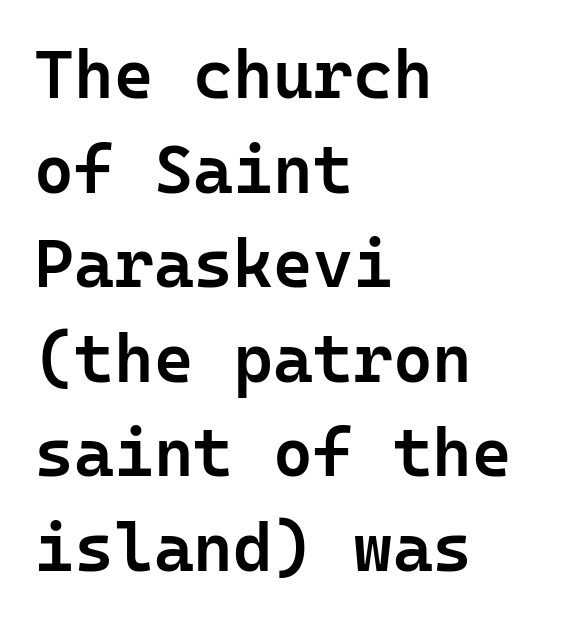
{"serif": "no", "italic": "no", "bold": "semi", "weight": "semibold", "width": "normal", "stroke_contrast": "low", "x_height": "medium", "monospaced": "yes", "underline": "no", "align": "left", "line_spacing": "normal", "line_spacing_ratio": 1.39, "letter_spacing": "normal", "letter_spacing_em": 0.0, "glyph_px": 68}
